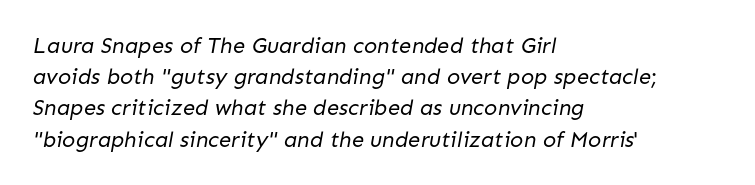
Words float on clear page, feet unadorned. Nobody touched the tracking dial on this one. Letters have the restrained weight of plain body copy at most. Every row of glyphs begins at an identical x-position on the left.
